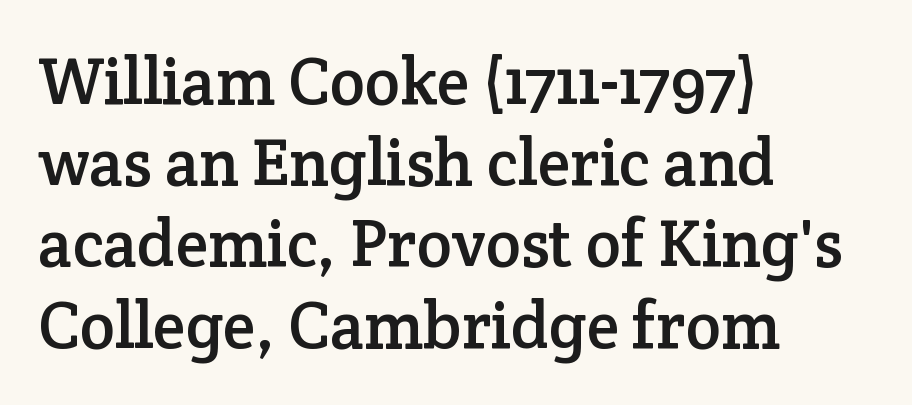
Q: Is the text italic (slanted)? A: No, it is upright.
Q: Is the typeface a serif or a sans-serif typeface? A: Serif.
Q: Is the text underlined? A: No.
Q: How is the paragraph aligned? A: Left-aligned.
Q: Is the spacing between letters normal or unusually wide? A: Normal.
Q: Width (condensed, normal, or wide)? A: Normal.
Q: Stroke contrast? A: Low.
Q: x-height? A: Medium.
Q: Monospaced? A: No.
